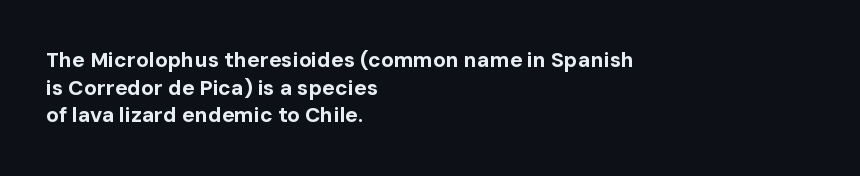
{"italic": "no", "bold": "yes", "underline": "no", "align": "left", "line_spacing": "normal", "line_spacing_ratio": 1.32, "letter_spacing": "normal", "letter_spacing_em": 0.0, "glyph_px": 21}
